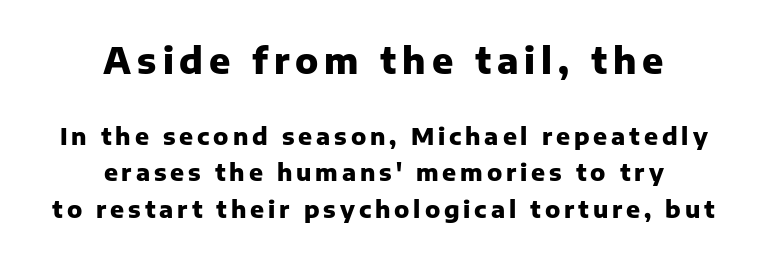
The composition opens big and finishes small. The typesetting leans heavy: a genuine bold. Line spacing here is normal. Check the space under the baseline: it is left empty. Proportional: the letters do not fall into vertical columns.
